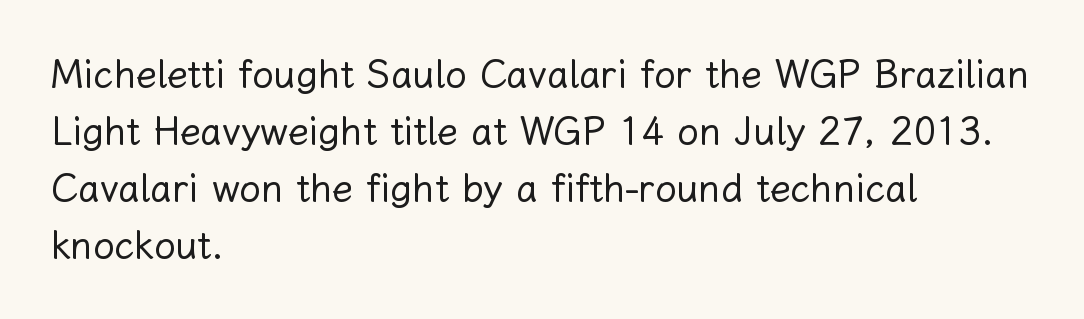
Q: Is the text bold? A: No.
Q: Is the text italic (slanted)? A: No, it is upright.
Q: Is the text underlined? A: No.
Q: How is the paragraph aligned? A: Left-aligned.
Q: Is the spacing between letters normal or unusually wide? A: Normal.
Q: Is the spacing between lines tight, normal or loose? A: Normal.
Q: Width (condensed, normal, or wide)? A: Normal.
Q: Stroke contrast? A: Low.
Q: x-height? A: Medium.
Q: Monospaced? A: No.
